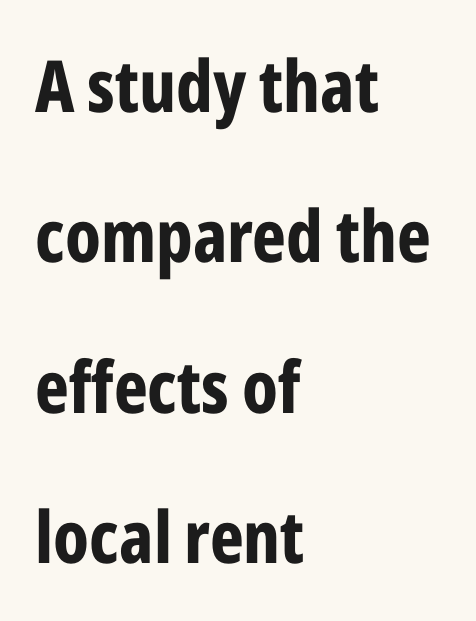
The image shows 72 px bold, condensed sans-serif type, upright; set left-aligned, loose line spacing (2.09x), normal letter spacing, not underlined; low stroke contrast and a medium x-height.
